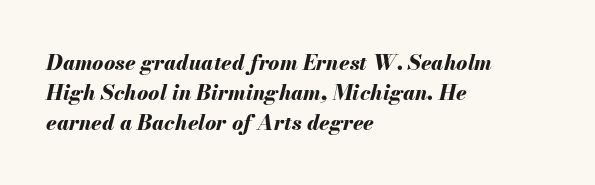
Q: Is the text bold? A: Yes.
Q: Is the text italic (slanted)? A: Yes, it leans right by about 13 degrees.
Q: Is the text underlined? A: No.
Q: How is the paragraph aligned? A: Left-aligned.
Q: Is the spacing between letters normal or unusually wide? A: Normal.
Q: Is the spacing between lines tight, normal or loose? A: Normal.
